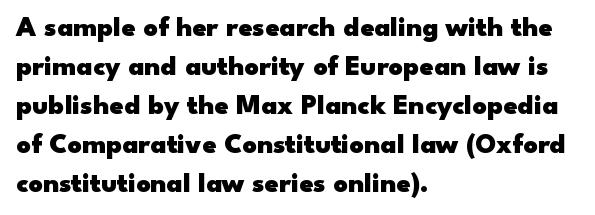
{"serif": "no", "italic": "no", "bold": "yes", "weight": "heavy", "width": "wide", "stroke_contrast": "low", "x_height": "small", "monospaced": "no", "underline": "no", "align": "left", "line_spacing": "normal", "line_spacing_ratio": 1.39, "letter_spacing": "normal", "letter_spacing_em": 0.0, "glyph_px": 28}
